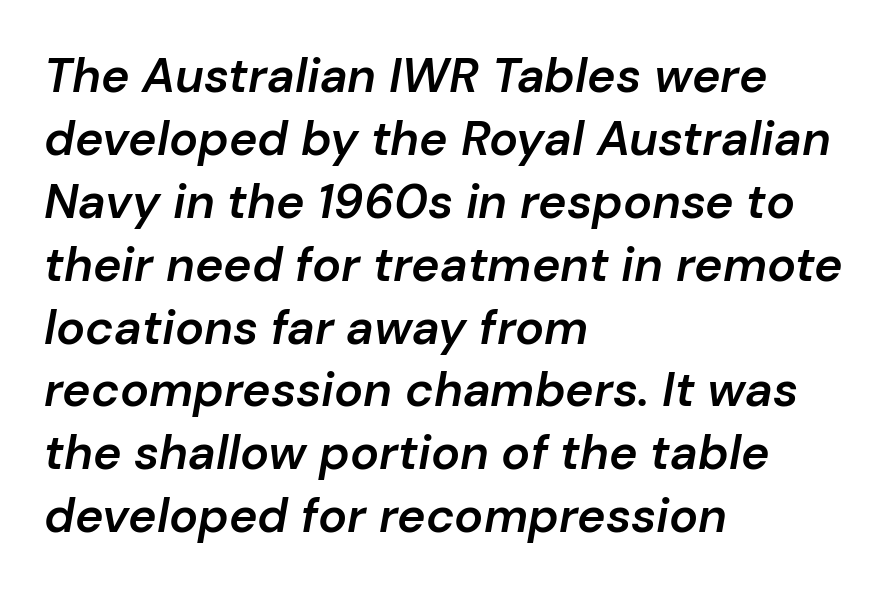
{"italic": "yes", "lean": "right", "slant_degrees": 10, "bold": "semi", "weight": "semibold", "width": "normal", "stroke_contrast": "low", "x_height": "medium", "monospaced": "no", "underline": "no", "align": "left", "line_spacing": "normal", "line_spacing_ratio": 1.31, "letter_spacing": "normal", "letter_spacing_em": 0.0, "glyph_px": 48}
